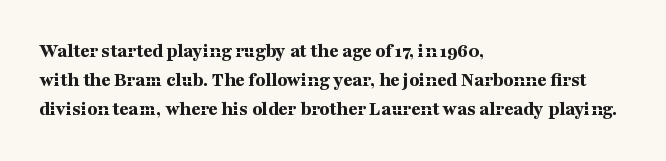
{"italic": "no", "bold": "yes", "underline": "no", "align": "left", "line_spacing": "normal", "line_spacing_ratio": 1.44, "letter_spacing": "normal", "letter_spacing_em": 0.0, "glyph_px": 20}
